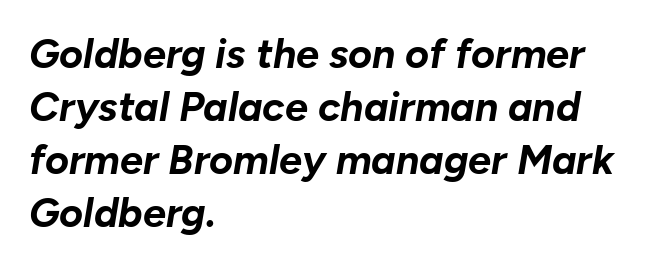
Q: Is the text bold? A: Yes.
Q: Is the text italic (slanted)? A: Yes, it leans right by about 10 degrees.
Q: Is the text underlined? A: No.
Q: How is the paragraph aligned? A: Left-aligned.
Q: Is the spacing between letters normal or unusually wide? A: Normal.
Q: Is the spacing between lines tight, normal or loose? A: Normal.
Q: Width (condensed, normal, or wide)? A: Normal.
Q: Stroke contrast? A: Low.
Q: x-height? A: Medium.
Q: Monospaced? A: No.
